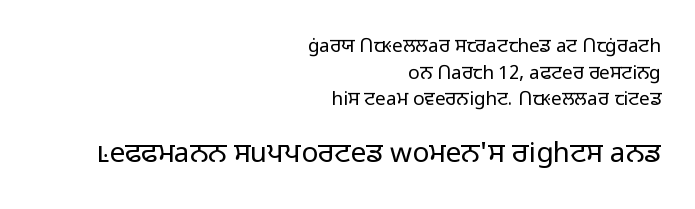
Q: Is the text bold? A: No.
Q: Is the text italic (slanted)? A: No, it is upright.
Q: Is the typeface a serif or a sans-serif typeface? A: Sans-serif.
Q: Is the text underlined? A: No.
Q: How is the paragraph aligned? A: Right-aligned.
Q: Is the spacing between letters normal or unusually wide? A: Normal.
Q: Is the spacing between lines tight, normal or loose? A: Normal.
Q: Which block of text is set in a larger size, the first (top) or the second (bottom)? A: The second (bottom) one.
Q: Width (condensed, normal, or wide)? A: Normal.
Q: Stroke contrast? A: Low.
Q: x-height? A: Medium.
Q: Monospaced? A: No.
